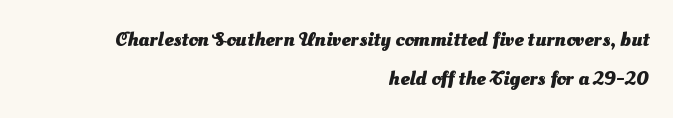
The image shows 21 px bold type; set right-aligned, line spacing 1.88x, normal letter spacing, not underlined.
